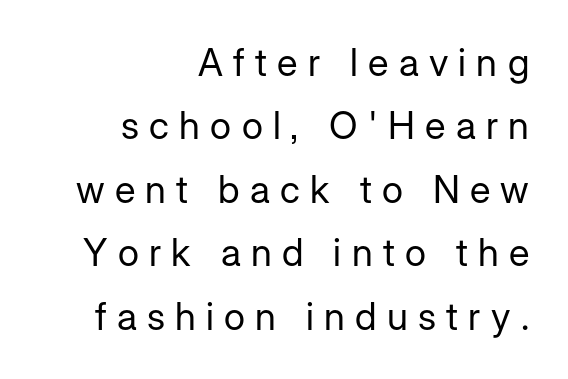
Q: Is the text bold? A: No.
Q: Is the text italic (slanted)? A: No, it is upright.
Q: Is the typeface a serif or a sans-serif typeface? A: Sans-serif.
Q: Is the text underlined? A: No.
Q: How is the paragraph aligned? A: Right-aligned.
Q: Is the spacing between letters normal or unusually wide? A: Unusually wide.
Q: Is the spacing between lines tight, normal or loose? A: Normal.
Q: Width (condensed, normal, or wide)? A: Normal.
Q: Stroke contrast? A: Low.
Q: x-height? A: Medium.
Q: Monospaced? A: No.
